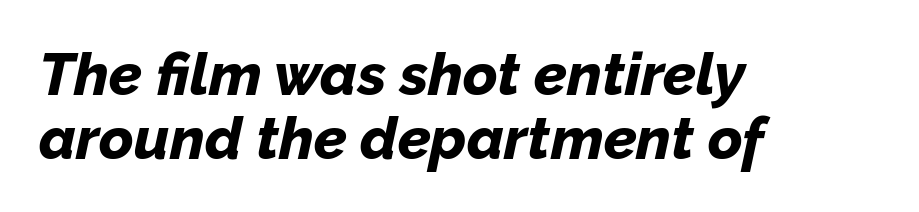
The image shows 59 px bold type, italic (leaning right); set left-aligned, tight line spacing (1.08x), normal letter spacing, not underlined; low stroke contrast and a medium x-height.
